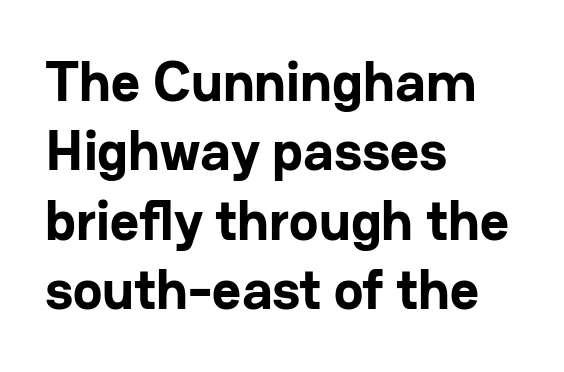
The image shows 56 px bold sans-serif type, upright; set left-aligned, line spacing 1.24x, normal letter spacing, not underlined; low stroke contrast and a medium x-height.
